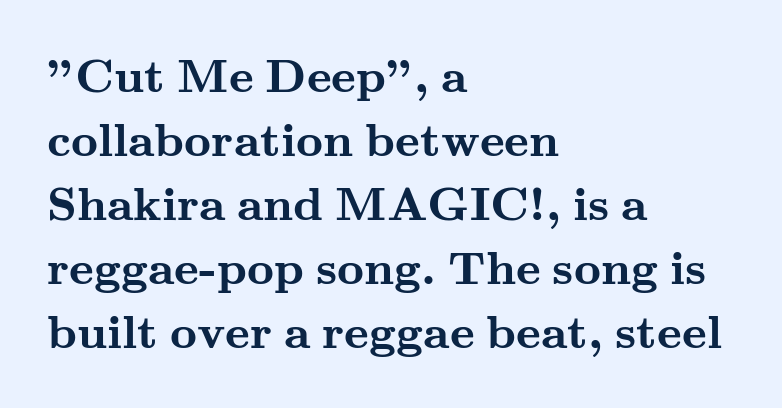
Q: Is the text bold? A: Yes.
Q: Is the text italic (slanted)? A: No, it is upright.
Q: Is the typeface a serif or a sans-serif typeface? A: Serif.
Q: Is the text underlined? A: No.
Q: How is the paragraph aligned? A: Left-aligned.
Q: Is the spacing between letters normal or unusually wide? A: Normal.
Q: Is the spacing between lines tight, normal or loose? A: Normal.
Q: Width (condensed, normal, or wide)? A: Wide.
Q: Stroke contrast? A: Medium.
Q: x-height? A: Small.
Q: Monospaced? A: No.
